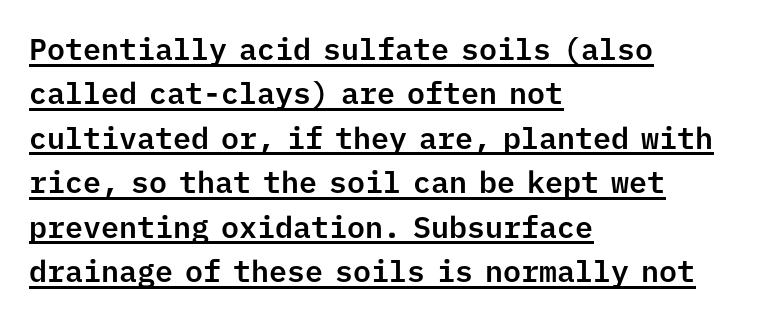
The image shows 30 px sans-serif type, upright, monospaced; set left-aligned, normal line spacing (1.48x), normal letter spacing, underlined; low stroke contrast and a medium x-height.
